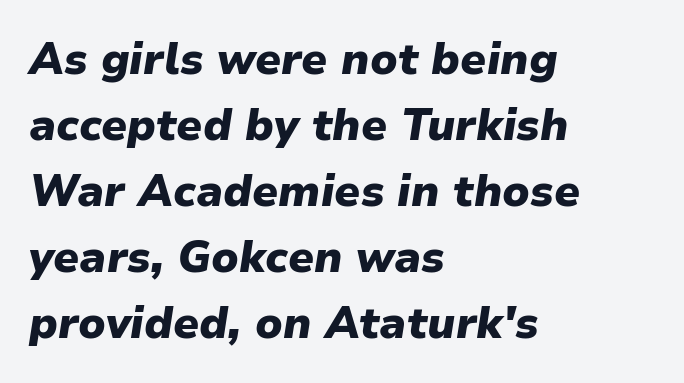
{"italic": "yes", "lean": "right", "slant_degrees": 9, "bold": "yes", "weight": "heavy", "width": "normal", "stroke_contrast": "low", "x_height": "medium", "monospaced": "no", "underline": "no", "align": "left", "line_spacing": "normal", "line_spacing_ratio": 1.5, "letter_spacing": "normal", "letter_spacing_em": 0.0, "glyph_px": 44}
